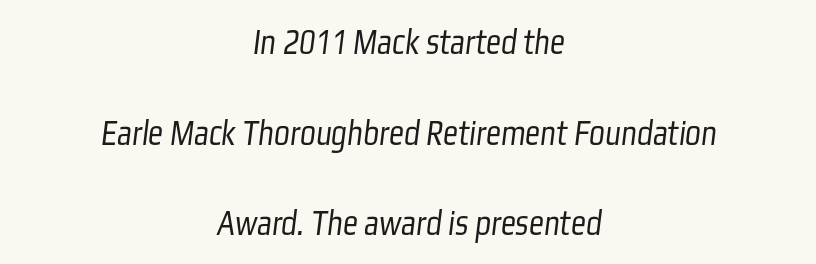
The image shows 37 px light, condensed sans-serif type; set centered, loose line spacing (2.45x), normal letter spacing, not underlined; low stroke contrast and a medium x-height.
